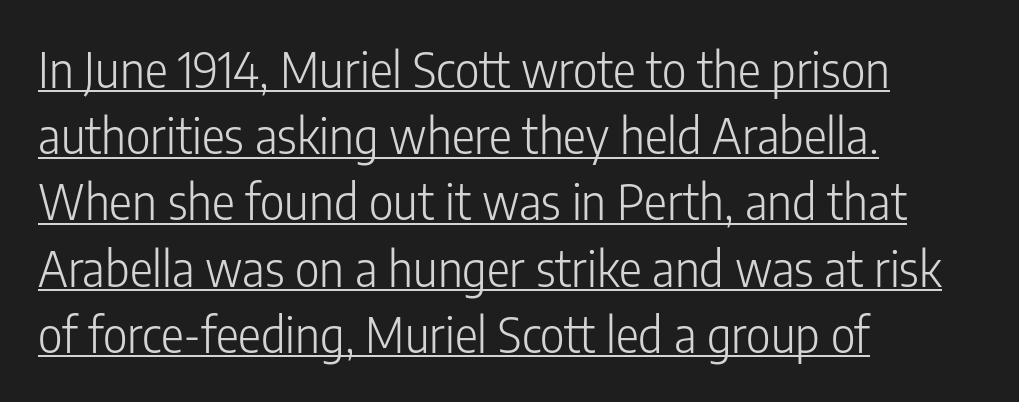
In terms of posture, this sample is upright. Students, observe the line beneath the letters — that is underlining. Regarding leading, the lines here are spaced in the standard way. Left-aligned paragraph, ragged on the right.
